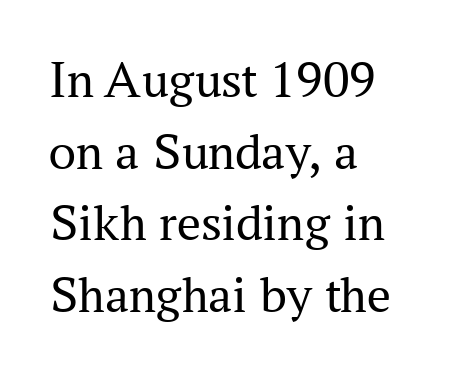
The characters are drawn with everyday or finer stroke widths. The rendering uses natural spacing where letterforms have individual widths. Interline gaps are of average width in this sample. Horizontal alignment here is leftward, the default for most running prose.
